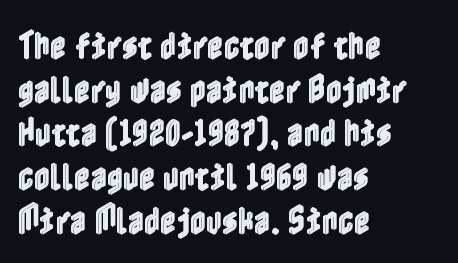
Regarding leading, the lines here are spaced in the standard way. Compared with typical body copy, the letter spacing here is the same. Reading down the block, your eye returns to a fixed left position each line. Posture: upright roman. Lines of text with bare space underneath.
